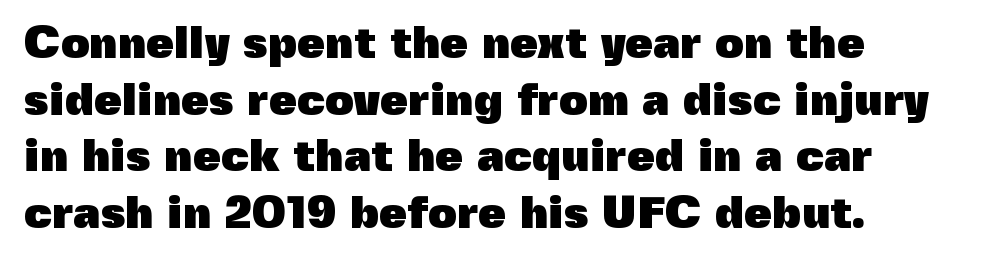
The image shows 45 px heavy sans-serif type, upright; set left-aligned, normal line spacing (1.26x), normal letter spacing, not underlined; a medium x-height.
